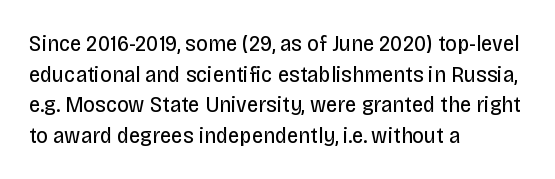
{"italic": "no", "bold": "no", "underline": "no", "align": "left", "line_spacing": "normal", "line_spacing_ratio": 1.33, "letter_spacing": "normal", "letter_spacing_em": 0.0, "glyph_px": 23}
